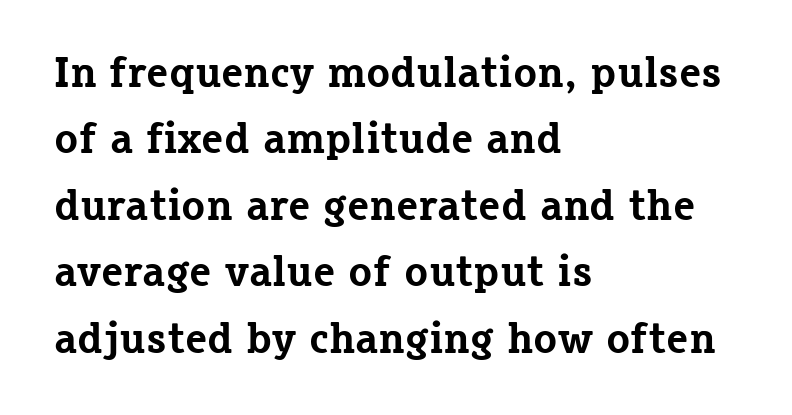
The letters stand upright; this is a roman face. Honestly, there is no underline to notice here at all. The letters are bold, with thick, heavy strokes. Spacing verdict: proportional, widths tailored to each character.
